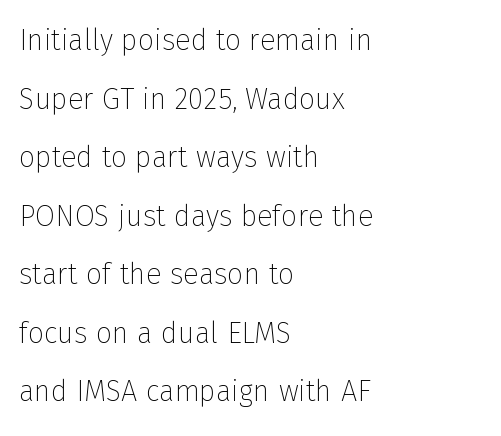
The designer went with a sans here, leaving each stem footless. Unlike italic type, these characters show no tilt at all. Each new line begins a long way beneath the previous one. Each letter keeps its own natural width here, so spacing adapts to shape. The typesetter chose a ragged-right arrangement here.
